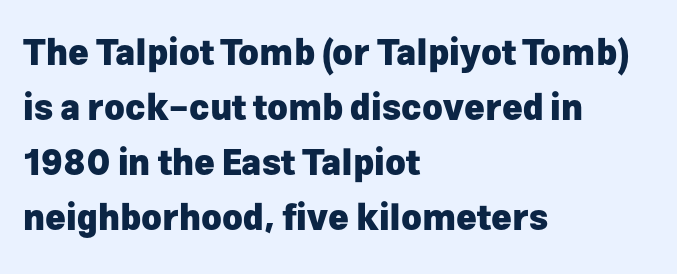
The image shows 35 px heavy sans-serif type, upright; set left-aligned, normal line spacing (1.57x), normal letter spacing, not underlined; low stroke contrast and a medium x-height.
